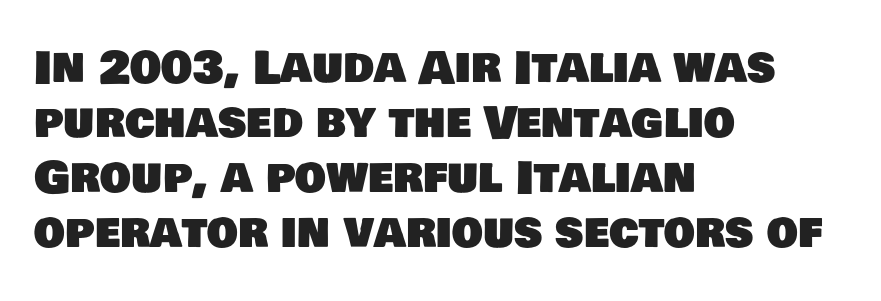
The setting favours the left margin, as ordinary paragraphs usually do. The font family rendered here belongs to the sans-serif group. Descender tails drop into unmarked territory. Look at the tracking — it's just the regular setting, nothing added.
